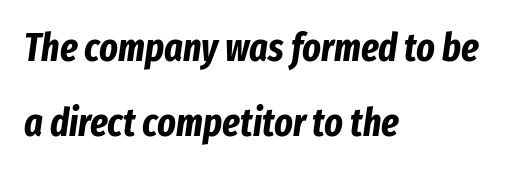
The image shows 39 px bold, condensed type, italic (leaning right); set left-aligned, loose line spacing (1.93x), normal letter spacing, not underlined; low stroke contrast and a medium x-height.
